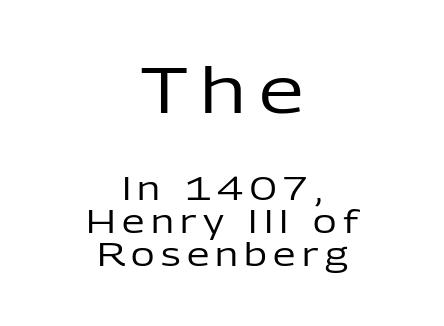
The image shows 64 px regular-weight sans-serif type, upright; set centered, tight line spacing (1.04x), unusually wide letter spacing (+0.2 em), not underlined; the first (top) block is 2.0x larger; low stroke contrast and a medium x-height.
